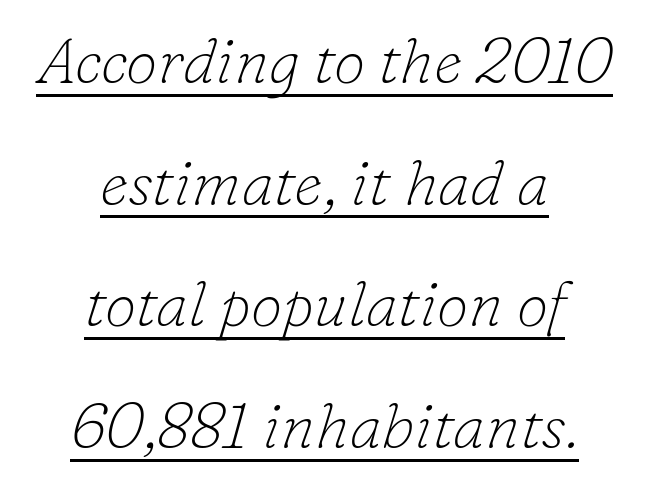
{"serif": "yes", "italic": "yes", "lean": "right", "slant_degrees": 16, "bold": "no", "weight": "thin", "width": "normal", "stroke_contrast": "low", "x_height": "small", "monospaced": "no", "underline": "yes", "align": "center", "line_spacing": "loose", "line_spacing_ratio": 1.9, "letter_spacing": "normal", "letter_spacing_em": 0.0, "glyph_px": 64}
